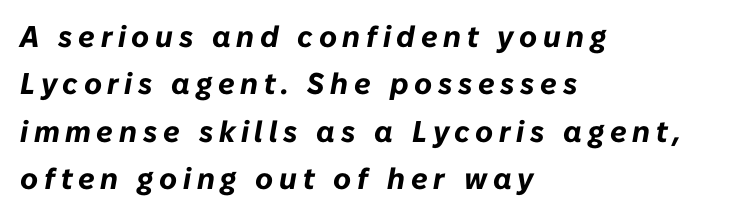
These words are printed bold, with thick strokes throughout. Left-aligned paragraph, ragged on the right. Leading matches the norm, producing a regular column. The lettering tilts uniformly, giving the passage an italic look.
